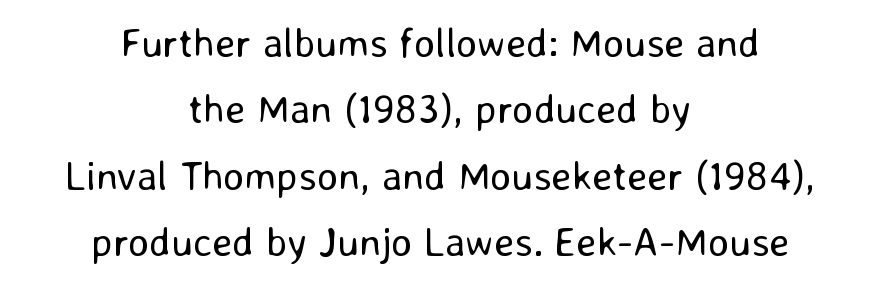
Q: Is the text bold? A: No.
Q: Is the text italic (slanted)? A: No, it is upright.
Q: Is the typeface a serif or a sans-serif typeface? A: Sans-serif.
Q: Is the text underlined? A: No.
Q: How is the paragraph aligned? A: Centered.
Q: Is the spacing between letters normal or unusually wide? A: Normal.
Q: Is the spacing between lines tight, normal or loose? A: Normal.
Q: Width (condensed, normal, or wide)? A: Normal.
Q: Stroke contrast? A: Low.
Q: x-height? A: Medium.
Q: Monospaced? A: No.
